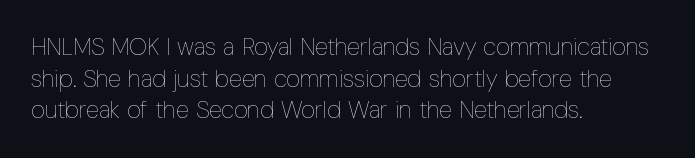
The image shows 24 px text type, upright; set left-aligned, normal line spacing (1.32x), normal letter spacing, not underlined.
